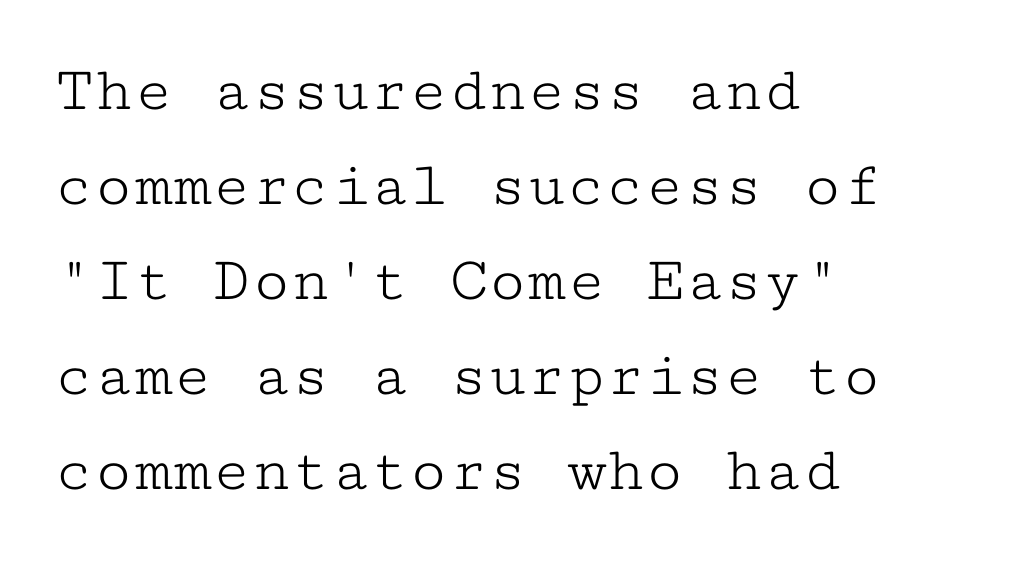
Q: Is the text bold? A: No.
Q: Is the text italic (slanted)? A: No, it is upright.
Q: Is the typeface a serif or a sans-serif typeface? A: Serif.
Q: Is the text underlined? A: No.
Q: How is the paragraph aligned? A: Left-aligned.
Q: Is the spacing between letters normal or unusually wide? A: Normal.
Q: Is the spacing between lines tight, normal or loose? A: Normal.
Q: Width (condensed, normal, or wide)? A: Wide.
Q: Stroke contrast? A: Low.
Q: x-height? A: Medium.
Q: Monospaced? A: Yes.
